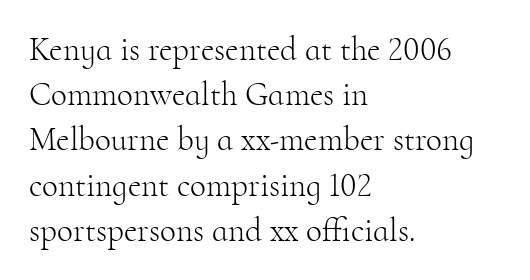
Q: Is the text bold? A: No.
Q: Is the text italic (slanted)? A: No, it is upright.
Q: Is the typeface a serif or a sans-serif typeface? A: Serif.
Q: Is the text underlined? A: No.
Q: How is the paragraph aligned? A: Left-aligned.
Q: Is the spacing between letters normal or unusually wide? A: Normal.
Q: Is the spacing between lines tight, normal or loose? A: Normal.
Q: Width (condensed, normal, or wide)? A: Normal.
Q: Stroke contrast? A: High.
Q: x-height? A: Small.
Q: Monospaced? A: No.
